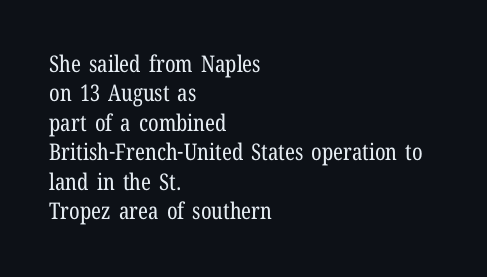
It's the straight-up-and-down kind of type. The face used here is rendered with its standard letterfit. The setting favours the left margin, as ordinary paragraphs usually do. This is not heavy type; no bold has been used. Interline gaps are of average width in this sample.
